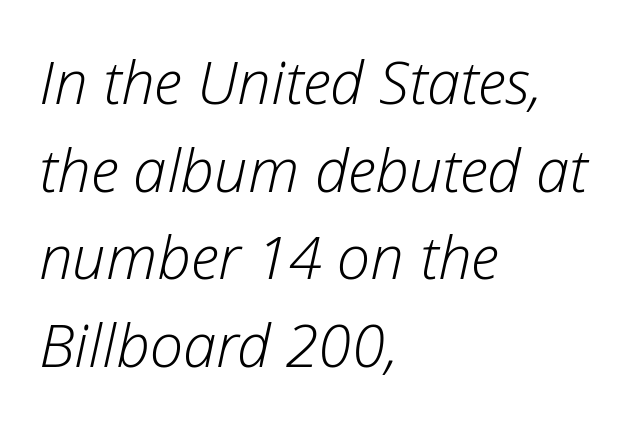
{"italic": "yes", "lean": "right", "slant_degrees": 12, "bold": "no", "weight": "light", "width": "normal", "stroke_contrast": "low", "x_height": "medium", "monospaced": "no", "underline": "no", "align": "left", "line_spacing": "normal", "line_spacing_ratio": 1.46, "letter_spacing": "normal", "letter_spacing_em": 0.0, "glyph_px": 60}
